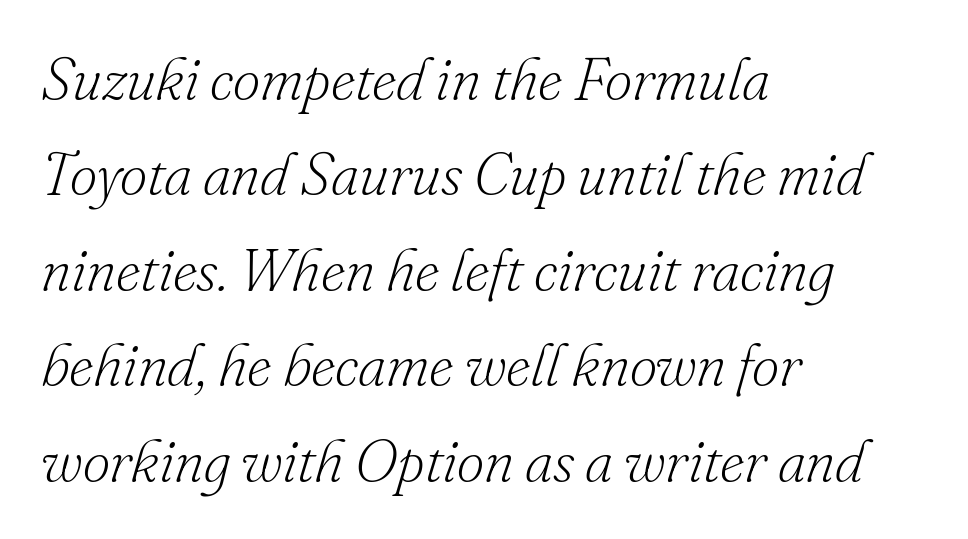
Summary of vertical rhythm: regular, with standard interline spacing. If you drew a line through each stem, it would be angled. Small tapered or slab feet sit at the stroke ends, so this counts as serif. Rule under the text: the space is simply empty.
